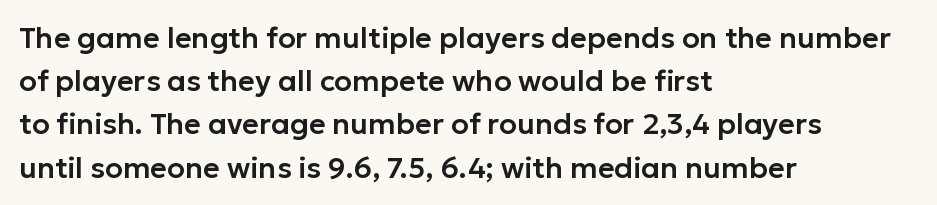
{"serif": "no", "italic": "no", "width": "normal", "stroke_contrast": "low", "x_height": "medium", "monospaced": "no", "underline": "no", "align": "left", "line_spacing": "normal", "line_spacing_ratio": 1.49, "letter_spacing": "normal", "letter_spacing_em": 0.0, "glyph_px": 29}
